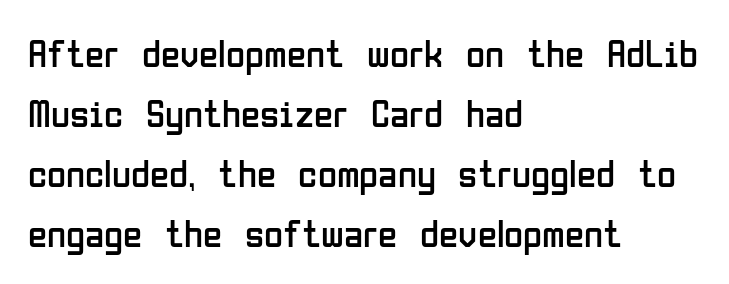
Q: Is the text bold? A: No.
Q: Is the text italic (slanted)? A: No, it is upright.
Q: Is the typeface a serif or a sans-serif typeface? A: Sans-serif.
Q: Is the text underlined? A: No.
Q: How is the paragraph aligned? A: Left-aligned.
Q: Is the spacing between letters normal or unusually wide? A: Normal.
Q: Is the spacing between lines tight, normal or loose? A: Normal.
Q: Width (condensed, normal, or wide)? A: Condensed.
Q: Stroke contrast? A: Low.
Q: x-height? A: Medium.
Q: Monospaced? A: No.
